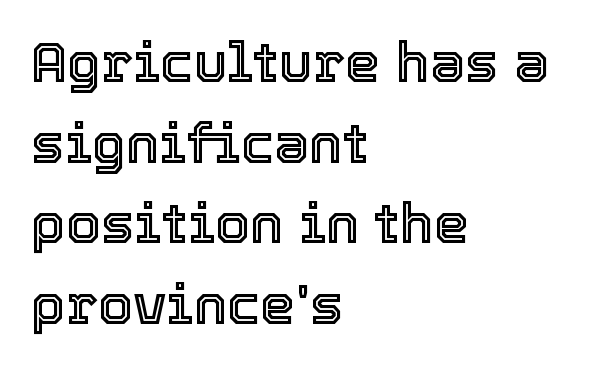
Q: Is the text italic (slanted)? A: No, it is upright.
Q: Is the text underlined? A: No.
Q: How is the paragraph aligned? A: Left-aligned.
Q: Is the spacing between letters normal or unusually wide? A: Normal.
Q: Is the spacing between lines tight, normal or loose? A: Normal.
Q: Width (condensed, normal, or wide)? A: Normal.
Q: x-height? A: Medium.
Q: Monospaced? A: No.
